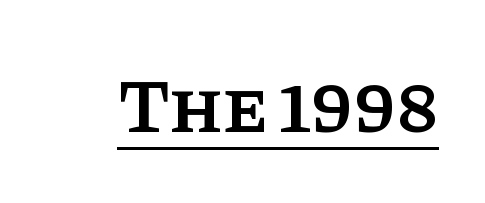
The letters advance in unequal steps, a hallmark of proportional type. Nobody touched the tracking dial on this one. The passage shown is semibold, sitting just below true bold. The letters carry serifs — small finishing strokes at the ends of their stems. Has an underline been added? It has.
